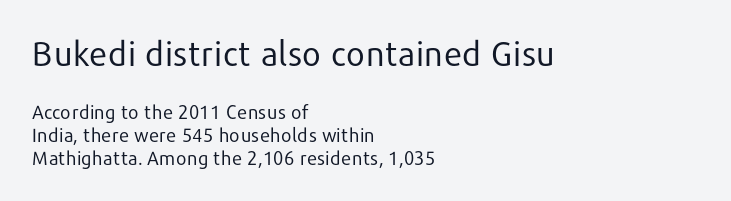
Spacing verdict: proportional, widths tailored to each character. The type sits square on the baseline with zero lean. Of the two passages, the one on top uses the larger point size. If you drew a ruler down the left edge, every line would touch it. Weight: not bold — regular or lighter.
